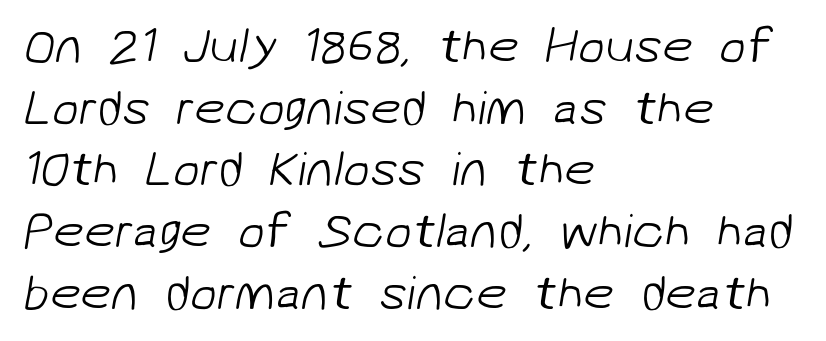
Q: Is the text bold? A: No.
Q: Is the typeface a serif or a sans-serif typeface? A: Sans-serif.
Q: Is the text underlined? A: No.
Q: How is the paragraph aligned? A: Left-aligned.
Q: Is the spacing between letters normal or unusually wide? A: Normal.
Q: Is the spacing between lines tight, normal or loose? A: Normal.
Q: Width (condensed, normal, or wide)? A: Normal.
Q: Stroke contrast? A: Low.
Q: x-height? A: Medium.
Q: Monospaced? A: No.
